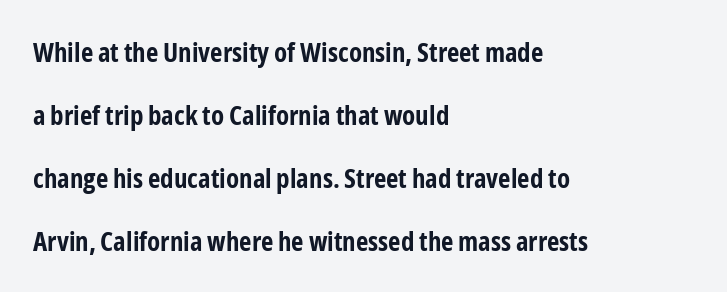
The letters sit at their default tracking, neither squeezed nor spread. This is heavy type, rendered in bold. If you drew a ruler down the left edge, every line would touch it. Reading down the column, the eye jumps a long way to each next line. Nobody drew a line under any word here. The letters stand straight up with perfectly vertical stems.
